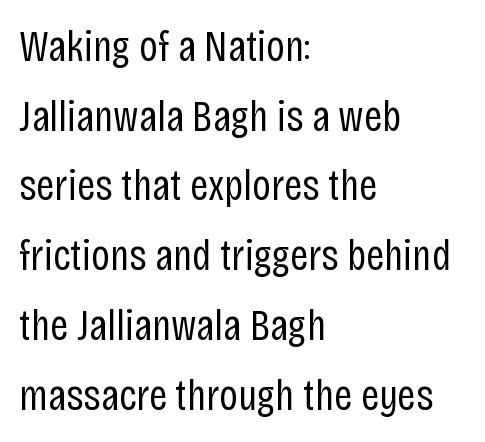
Q: Is the text bold? A: No.
Q: Is the text italic (slanted)? A: No, it is upright.
Q: Is the typeface a serif or a sans-serif typeface? A: Sans-serif.
Q: Is the text underlined? A: No.
Q: How is the paragraph aligned? A: Left-aligned.
Q: Is the spacing between letters normal or unusually wide? A: Normal.
Q: Is the spacing between lines tight, normal or loose? A: Normal.
Q: Width (condensed, normal, or wide)? A: Condensed.
Q: Stroke contrast? A: Low.
Q: x-height? A: Large.
Q: Monospaced? A: No.
